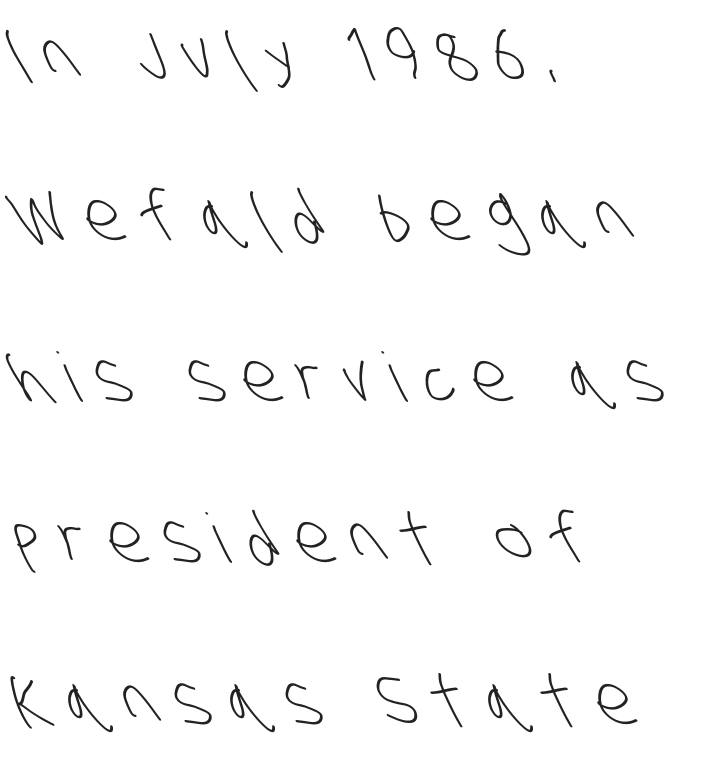
A classic flush-left, rag-right setting is used for this passage. The characters display no serif detailing; their extremities are plain. The passage shown is typed in a proportional face where columns would drift. The string is rendered with underlining switched off. Stems here are at most as thick as an everyday book face.
